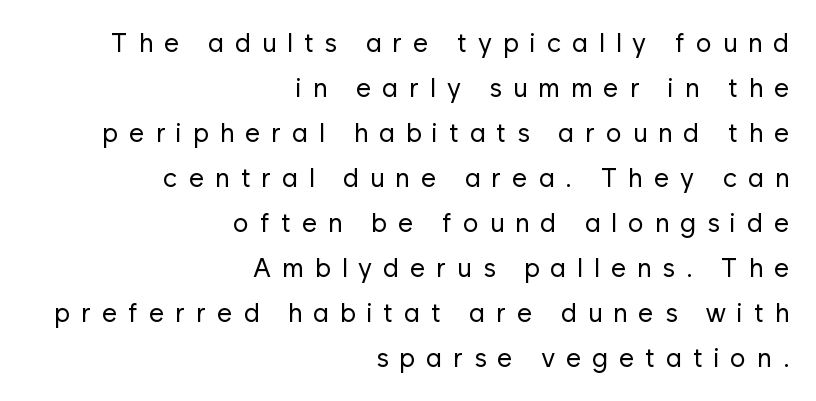
{"italic": "no", "bold": "no", "underline": "no", "align": "right", "line_spacing_ratio": 1.73, "letter_spacing": "wide", "letter_spacing_em": 0.43, "glyph_px": 26}
